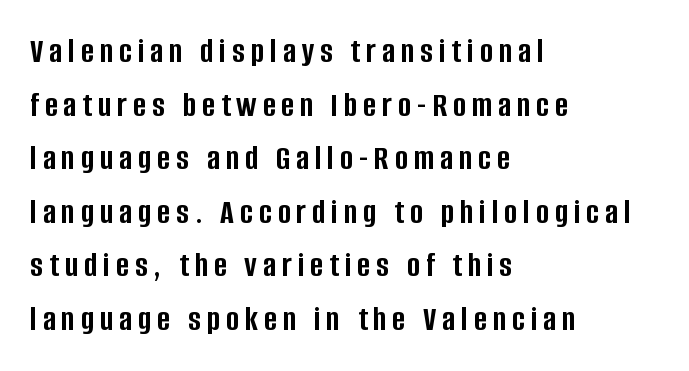
{"serif": "no", "italic": "no", "bold": "yes", "weight": "semibold", "width": "condensed", "stroke_contrast": "low", "x_height": "large", "monospaced": "no", "underline": "no", "align": "left", "line_spacing": "normal", "line_spacing_ratio": 1.53, "glyph_px": 35}
